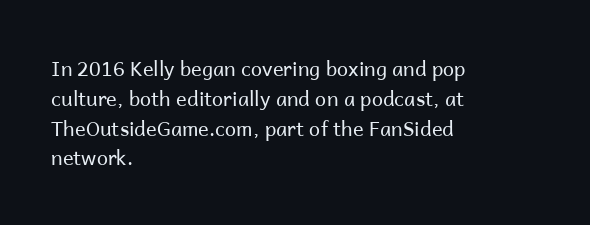
The image shows 20 px text type, upright; set left-aligned, normal line spacing (1.49x), normal letter spacing, not underlined.
